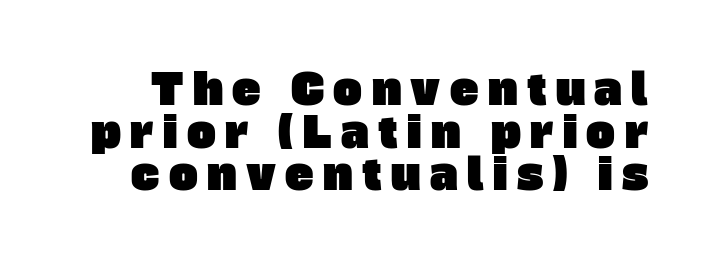
Q: Is the typeface a serif or a sans-serif typeface? A: Sans-serif.
Q: Is the text underlined? A: No.
Q: Is the spacing between letters normal or unusually wide? A: Unusually wide.
Q: Is the spacing between lines tight, normal or loose? A: Tight.
Q: Width (condensed, normal, or wide)? A: Normal.
Q: Stroke contrast? A: Low.
Q: x-height? A: Large.
Q: Monospaced? A: No.
